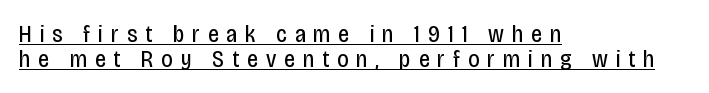
Letter spacing: wide. A typesetter would mark this as roman, not italic. This rendering uses left alignment, leaving the right contour irregular. What's the leading like? Squeezed, with rows nearly overlapping. Summary of weight: not heavy and not bold. The rendered words wear a rule along their underside.
